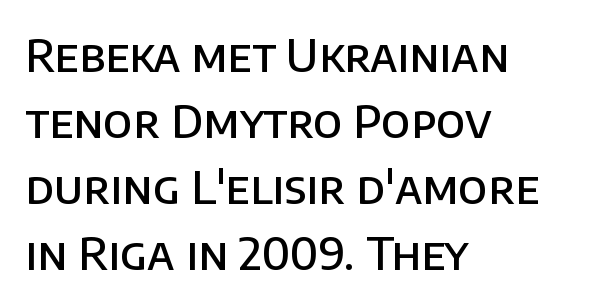
The image shows 45 px semibold sans-serif type, upright; set left-aligned, normal line spacing (1.47x), normal letter spacing, not underlined; low stroke contrast and a large x-height.
